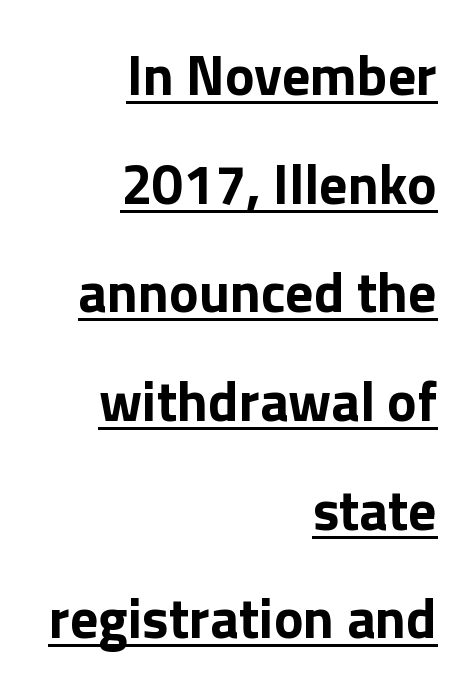
Glance below the letters and you will spot a drawn line. A sans-serif font was chosen for this passage. In terms of posture, this sample is upright. Leftover space on each line is placed entirely before the opening word. Words appear dense and cohesive because spacing is normal. These words are printed bold, with thick strokes throughout.
